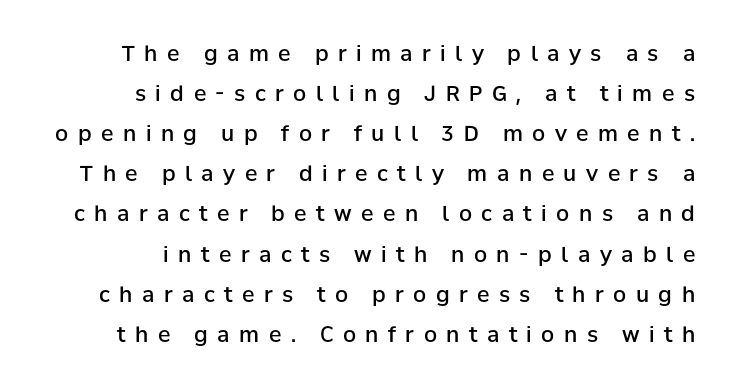
The image shows 21 px text type, upright; set loose line spacing (1.91x), unusually wide letter spacing (+0.45 em), not underlined.
